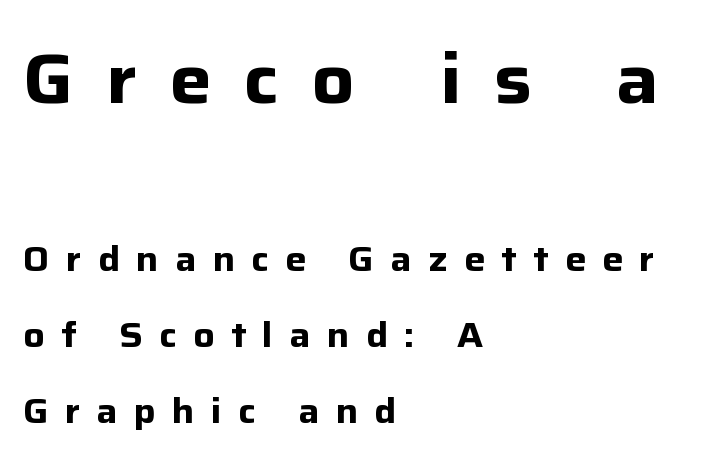
{"serif": "no", "italic": "no", "bold": "yes", "weight": "bold", "width": "normal", "stroke_contrast": "low", "x_height": "medium", "monospaced": "no", "underline": "no", "align": "left", "line_spacing": "loose", "line_spacing_ratio": 2.17, "letter_spacing": "wide", "letter_spacing_em": 0.47, "larger_block": "first", "size_ratio": 2.0, "glyph_px": 70}
